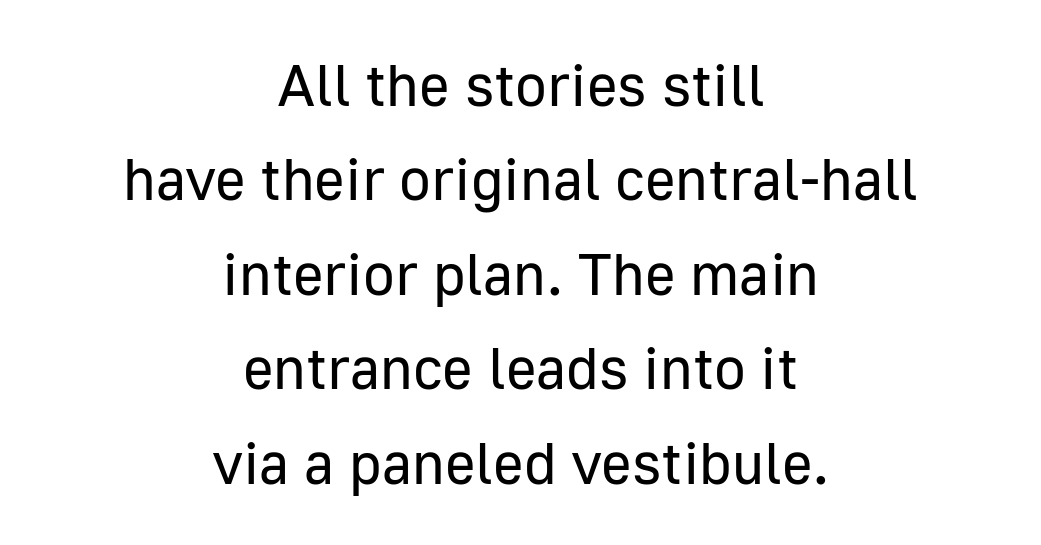
The rendering positions every line midway between the sides. The specimen reads as upright at a glance. Quick note: interline space is typical. A typesetter would label this face a sans.
